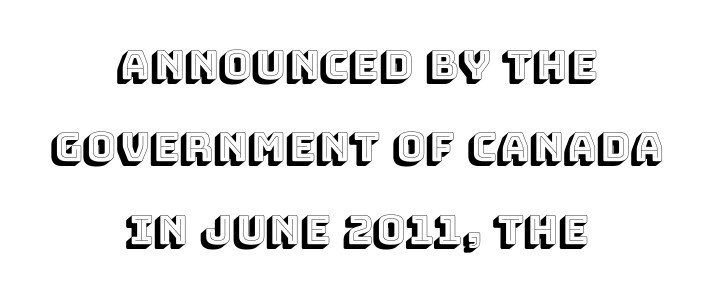
Italic: no, the glyphs are upright roman. Each row of text sits above clean, open space. This block would shrink considerably if given ordinary leading; it's expanded now. Proportional: the letters do not fall into vertical columns. Inter-character spacing is left at the font's built-in metrics.
